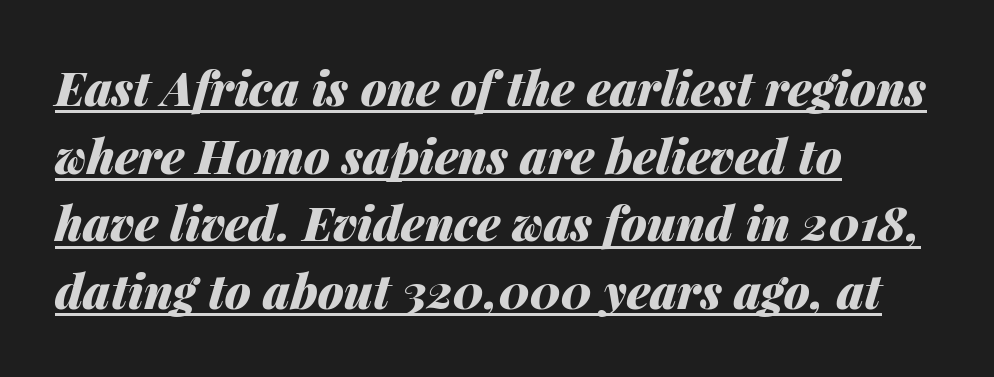
{"italic": "yes", "lean": "right", "slant_degrees": 14, "bold": "yes", "weight": "heavy", "width": "normal", "stroke_contrast": "medium", "x_height": "medium", "monospaced": "no", "underline": "yes", "align": "left", "line_spacing": "normal", "line_spacing_ratio": 1.44, "letter_spacing": "normal", "letter_spacing_em": 0.0, "glyph_px": 47}
